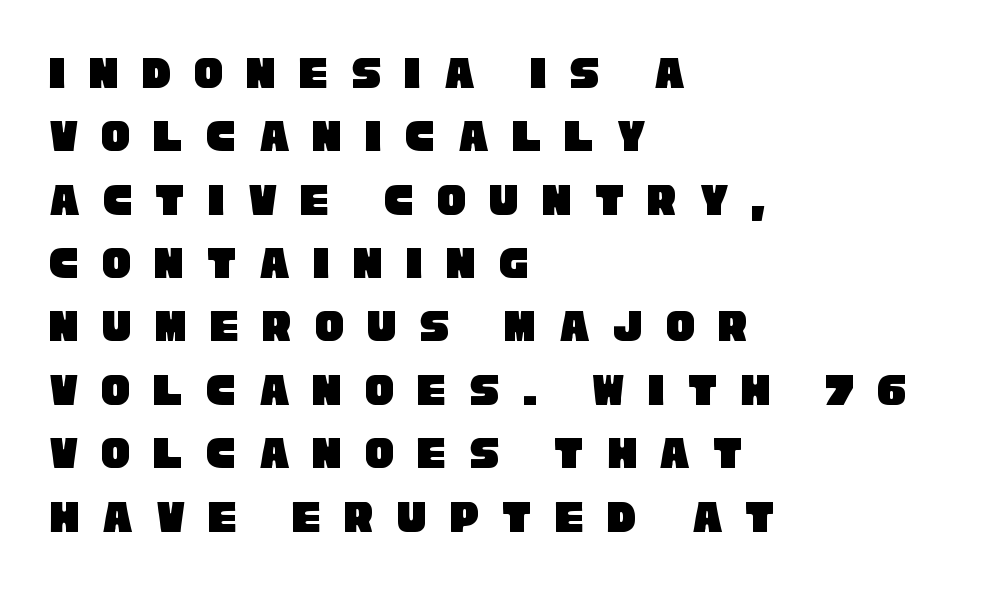
Q: Is the typeface a serif or a sans-serif typeface? A: Sans-serif.
Q: Is the text underlined? A: No.
Q: How is the paragraph aligned? A: Left-aligned.
Q: Is the spacing between letters normal or unusually wide? A: Unusually wide.
Q: Is the spacing between lines tight, normal or loose? A: Normal.
Q: Width (condensed, normal, or wide)? A: Condensed.
Q: Stroke contrast? A: Low.
Q: x-height? A: Large.
Q: Monospaced? A: No.
